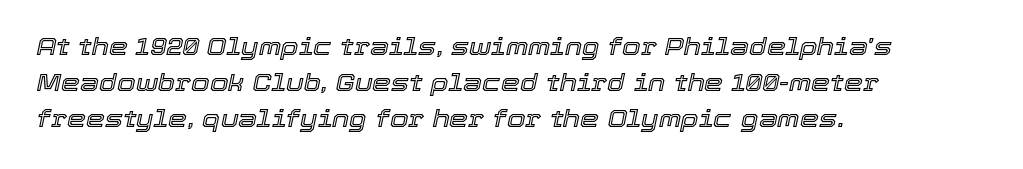
{"italic": "yes", "lean": "right", "slant_degrees": 12, "underline": "no", "align": "left", "line_spacing": "normal", "line_spacing_ratio": 1.5, "letter_spacing": "normal", "letter_spacing_em": 0.0, "glyph_px": 24}
